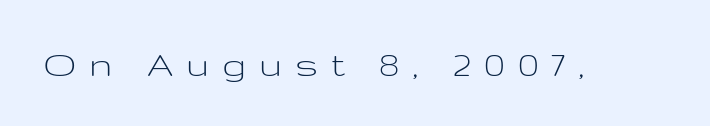
The image shows 40 px light, wide sans-serif type, upright; set unusually wide letter spacing (+0.32 em), not underlined; low stroke contrast and a medium x-height.
